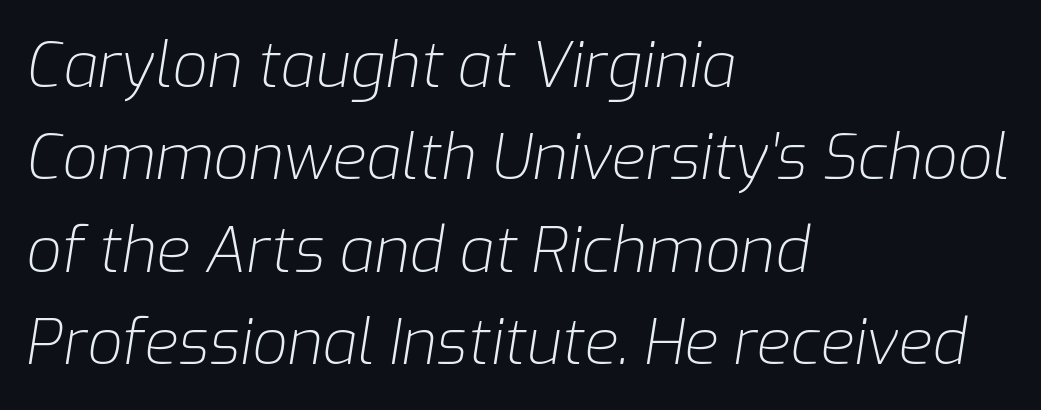
Q: Is the text bold? A: No.
Q: Is the text italic (slanted)? A: Yes, it leans right by about 9 degrees.
Q: Is the text underlined? A: No.
Q: How is the paragraph aligned? A: Left-aligned.
Q: Is the spacing between letters normal or unusually wide? A: Normal.
Q: Is the spacing between lines tight, normal or loose? A: Normal.
Q: Width (condensed, normal, or wide)? A: Normal.
Q: Stroke contrast? A: Low.
Q: x-height? A: Medium.
Q: Monospaced? A: No.
